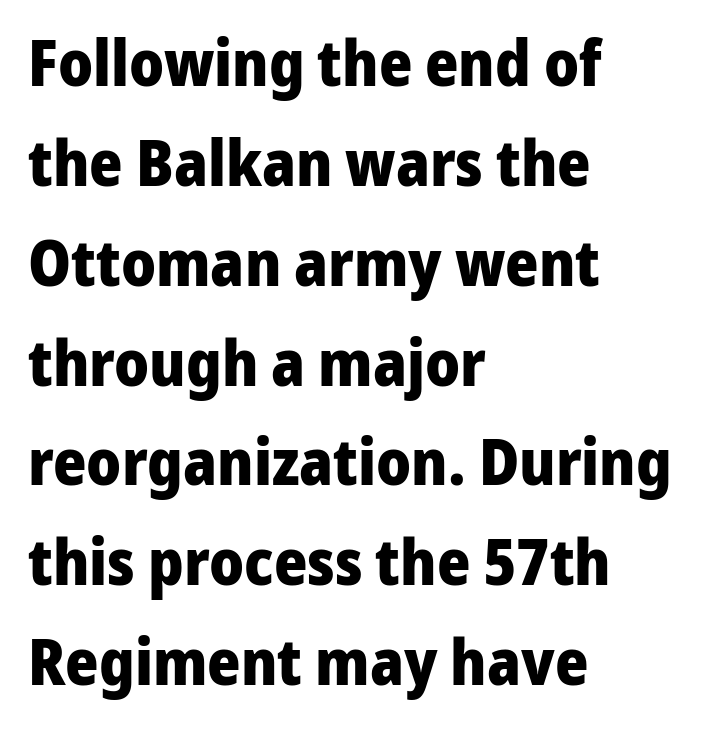
Q: Is the text bold? A: Yes.
Q: Is the text italic (slanted)? A: No, it is upright.
Q: Is the typeface a serif or a sans-serif typeface? A: Sans-serif.
Q: Is the text underlined? A: No.
Q: How is the paragraph aligned? A: Left-aligned.
Q: Is the spacing between letters normal or unusually wide? A: Normal.
Q: Is the spacing between lines tight, normal or loose? A: Normal.
Q: Width (condensed, normal, or wide)? A: Normal.
Q: Stroke contrast? A: Low.
Q: x-height? A: Medium.
Q: Monospaced? A: No.
